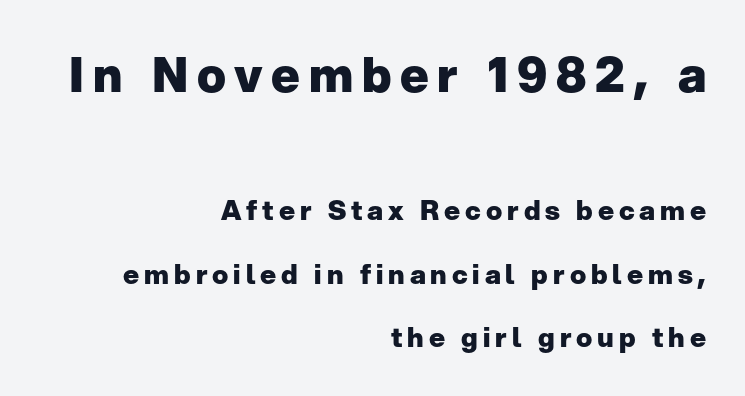
The image shows 48 px heavy sans-serif type, upright; set right-aligned, loose line spacing (2.35x), not underlined; the first (top) block is 1.78x larger; low stroke contrast and a medium x-height.
